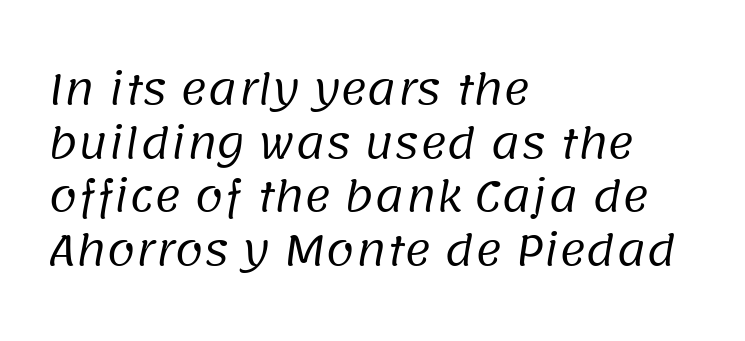
{"serif": "no", "bold": "no", "weight": "regular", "width": "normal", "stroke_contrast": "low", "x_height": "large", "monospaced": "no", "underline": "no", "align": "left", "line_spacing": "normal", "line_spacing_ratio": 1.31, "letter_spacing": "normal", "letter_spacing_em": 0.0, "glyph_px": 41}
